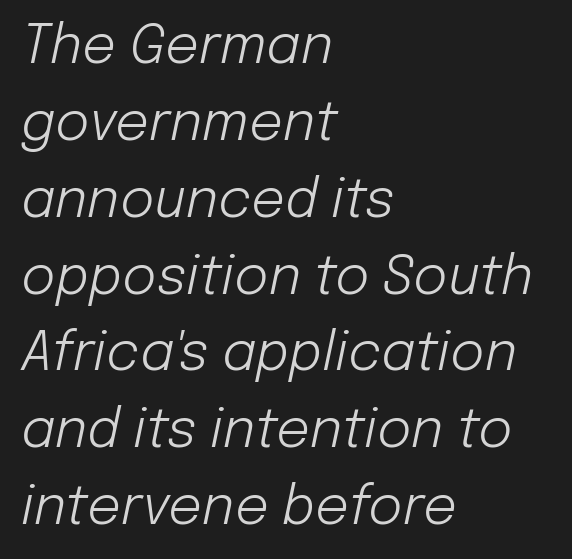
Q: Is the text bold? A: No.
Q: Is the text italic (slanted)? A: Yes, it leans right by about 12 degrees.
Q: Is the text underlined? A: No.
Q: How is the paragraph aligned? A: Left-aligned.
Q: Is the spacing between letters normal or unusually wide? A: Normal.
Q: Is the spacing between lines tight, normal or loose? A: Normal.
Q: Width (condensed, normal, or wide)? A: Normal.
Q: Stroke contrast? A: Low.
Q: x-height? A: Medium.
Q: Monospaced? A: No.
